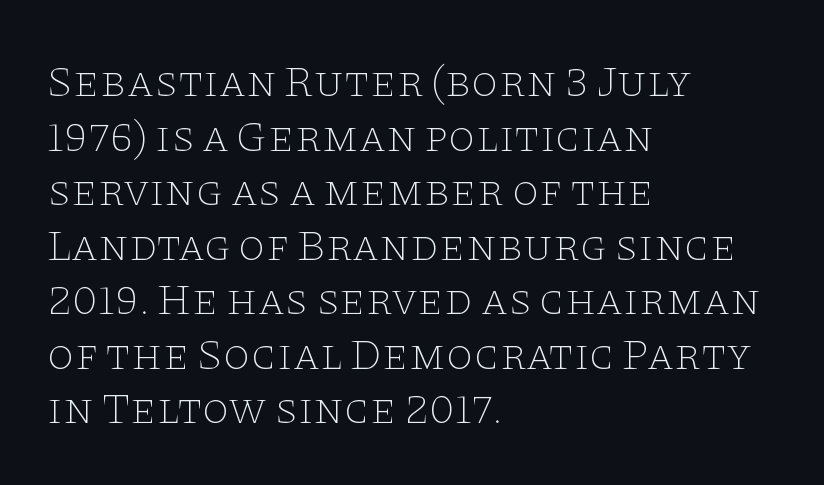
The image shows 44 px thin, wide serif type, upright; set left-aligned, line spacing 1.24x, normal letter spacing, not underlined; low stroke contrast and a large x-height.
